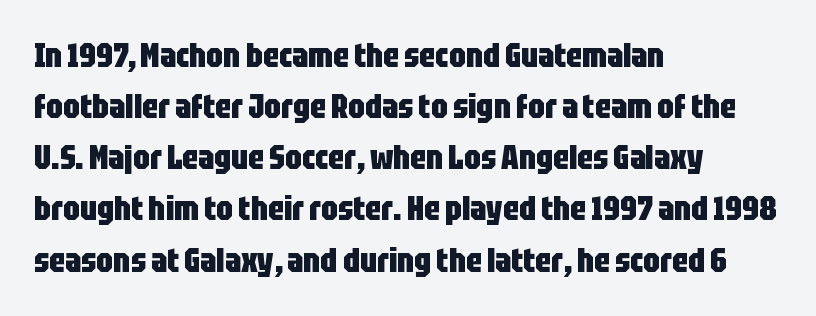
Q: Is the text bold? A: Yes.
Q: Is the text italic (slanted)? A: No, it is upright.
Q: Is the typeface a serif or a sans-serif typeface? A: Sans-serif.
Q: Is the text underlined? A: No.
Q: How is the paragraph aligned? A: Left-aligned.
Q: Is the spacing between letters normal or unusually wide? A: Normal.
Q: Is the spacing between lines tight, normal or loose? A: Normal.
Q: Width (condensed, normal, or wide)? A: Condensed.
Q: Stroke contrast? A: Low.
Q: x-height? A: Large.
Q: Monospaced? A: No.
